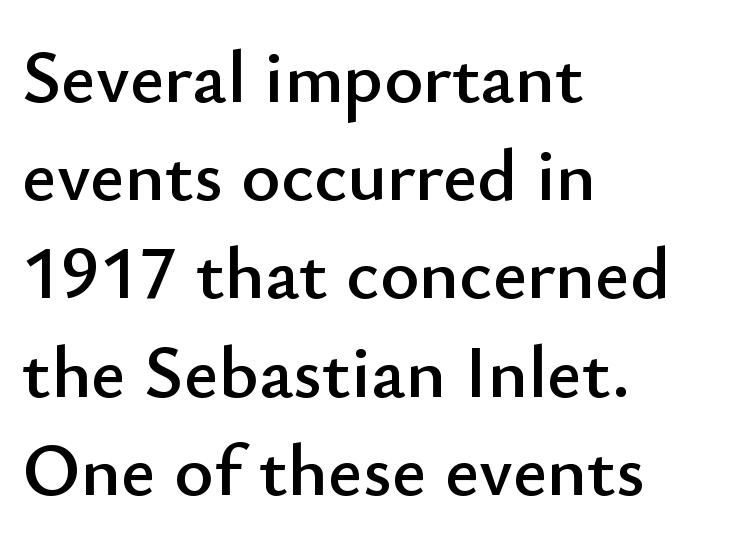
{"serif": "no", "italic": "no", "width": "normal", "stroke_contrast": "low", "x_height": "small", "monospaced": "no", "underline": "no", "align": "left", "line_spacing": "normal", "line_spacing_ratio": 1.31, "letter_spacing": "normal", "letter_spacing_em": 0.0, "glyph_px": 75}
